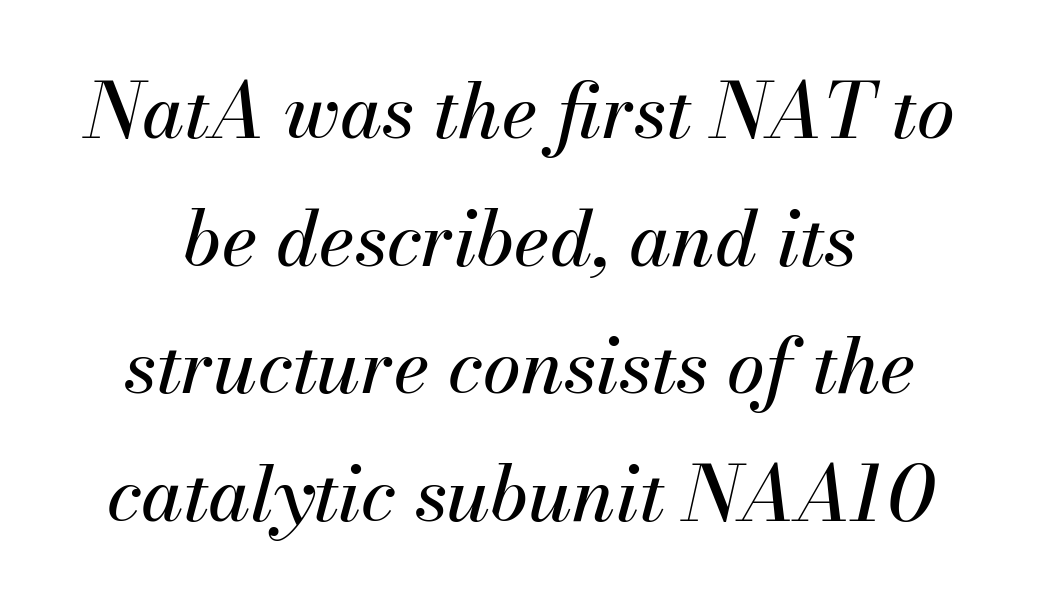
Spacing verdict: proportional, widths tailored to each character. Interline gaps are of average width in this sample. A typesetter would call this zero additional tracking. Visually the block forms a symmetrical silhouette, jagged on both flanks. In terms of posture, this sample is oblique. Only glyphs here, with clear space below each row.
